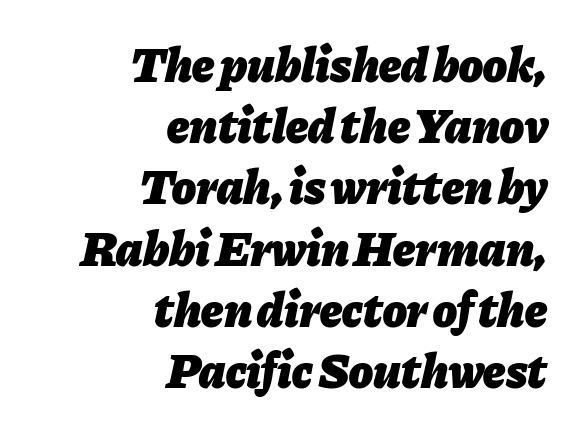
{"italic": "yes", "lean": "right", "slant_degrees": 11, "bold": "yes", "weight": "heavy", "width": "normal", "stroke_contrast": "low", "x_height": "medium", "monospaced": "no", "underline": "no", "align": "right", "line_spacing": "normal", "line_spacing_ratio": 1.25, "letter_spacing": "normal", "letter_spacing_em": 0.0, "glyph_px": 49}
